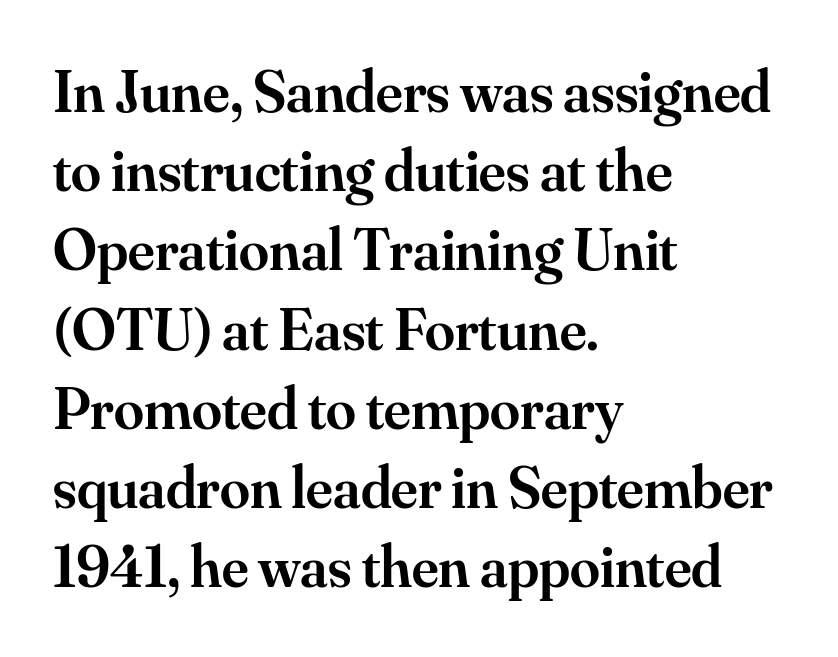
{"serif": "yes", "italic": "no", "bold": "semi", "weight": "semibold", "width": "normal", "stroke_contrast": "medium", "x_height": "small", "monospaced": "no", "underline": "no", "align": "left", "line_spacing": "normal", "line_spacing_ratio": 1.32, "letter_spacing": "normal", "letter_spacing_em": 0.0, "glyph_px": 60}
